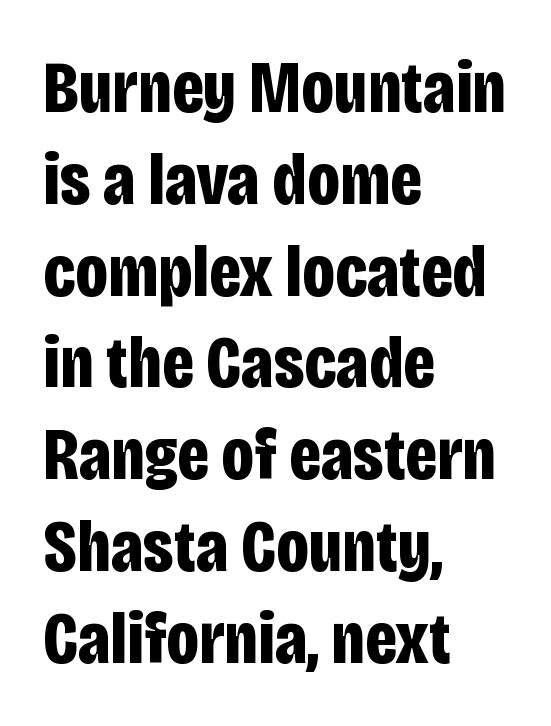
Layout note: lines flush left. Its strokes are broad and dark, the hallmark of bold type. Posture: vertical. Descenders hang freely into open space. In terms of letterspacing, this is plain default setting. Is this a fixed-width face? No — the glyphs have proportional, varying widths.
